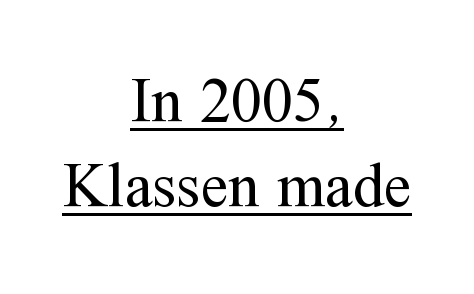
{"serif": "yes", "italic": "no", "bold": "no", "weight": "regular", "width": "normal", "stroke_contrast": "medium", "x_height": "medium", "monospaced": "no", "underline": "yes", "align": "center", "line_spacing": "normal", "line_spacing_ratio": 1.37, "letter_spacing": "normal", "letter_spacing_em": 0.0, "glyph_px": 62}
